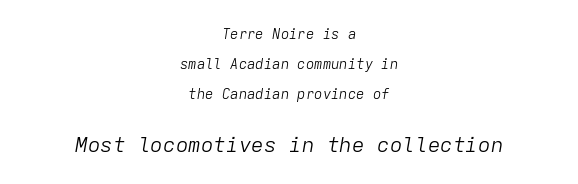
{"italic": "yes", "lean": "right", "slant_degrees": 9, "bold": "no", "underline": "no", "align": "center", "line_spacing": "loose", "line_spacing_ratio": 2.13, "letter_spacing": "normal", "letter_spacing_em": 0.0, "larger_block": "second", "size_ratio": 1.5, "glyph_px": 21}
